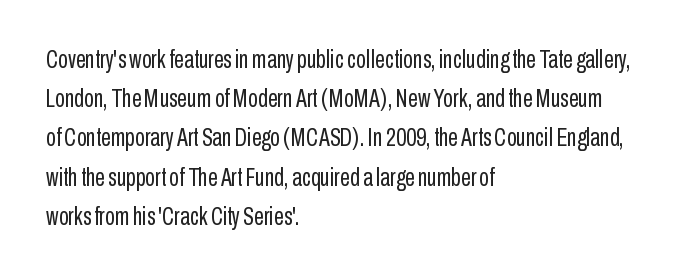
{"italic": "no", "bold": "no", "underline": "no", "align": "left", "line_spacing": "normal", "line_spacing_ratio": 1.57, "letter_spacing": "normal", "letter_spacing_em": 0.0, "glyph_px": 25}
